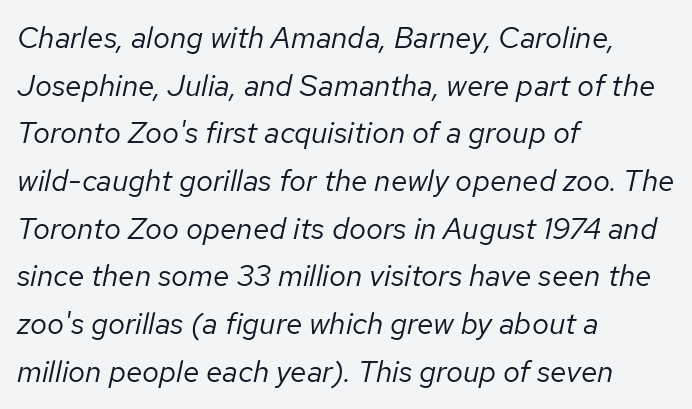
Q: Is the text bold? A: No.
Q: Is the text italic (slanted)? A: Yes, it leans right by about 12 degrees.
Q: Is the text underlined? A: No.
Q: How is the paragraph aligned? A: Left-aligned.
Q: Is the spacing between letters normal or unusually wide? A: Normal.
Q: Is the spacing between lines tight, normal or loose? A: Normal.
Q: Width (condensed, normal, or wide)? A: Normal.
Q: Stroke contrast? A: Low.
Q: x-height? A: Medium.
Q: Monospaced? A: No.
